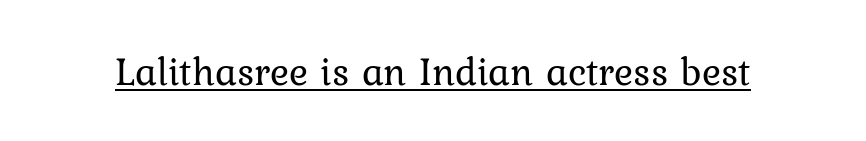
Tall strokes in this sample are plumb rather than angled. Proportional: the letters do not fall into vertical columns. A typesetter would call this zero additional tracking. A light-to-regular cut is what we see here.
